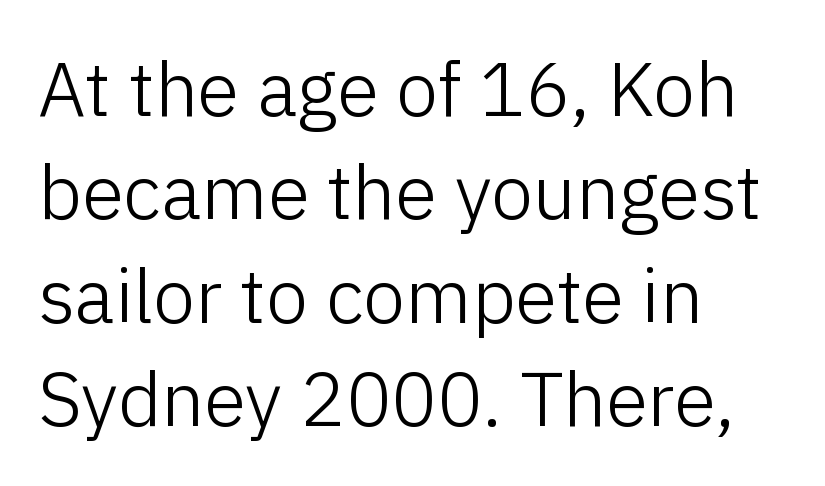
{"serif": "no", "italic": "no", "bold": "no", "weight": "light", "width": "normal", "stroke_contrast": "low", "x_height": "medium", "monospaced": "no", "underline": "no", "align": "left", "line_spacing": "normal", "line_spacing_ratio": 1.36, "letter_spacing": "normal", "letter_spacing_em": 0.0, "glyph_px": 76}
